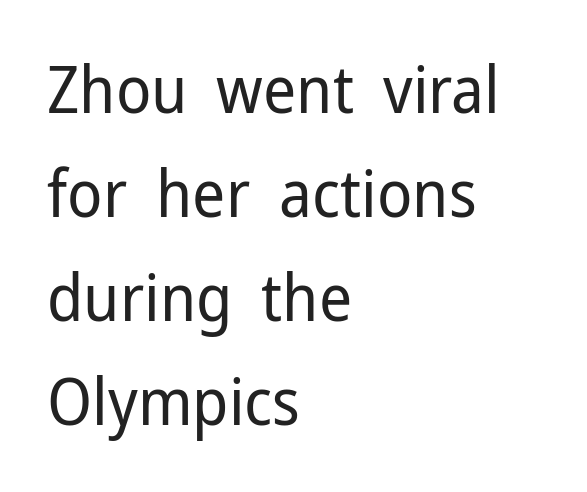
Honestly, the row spacing looks completely unremarkable. A student would call this left alignment; a typographer would say flush left, rag right. Notice how the stems are strictly vertical — no italics here. Short note: letters normally spaced. The passage shown is not underscored anywhere.
